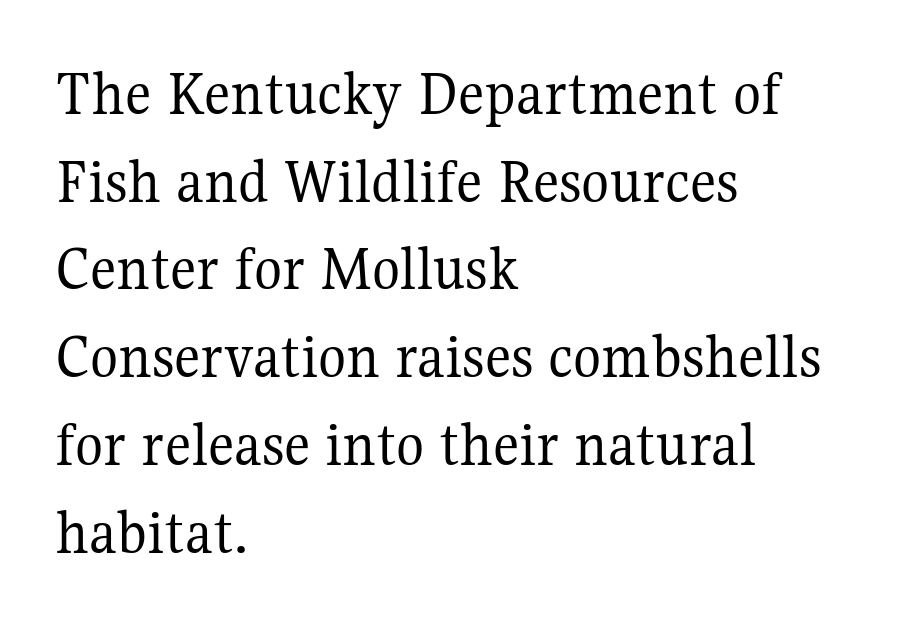
The vertical gap from one line to the next is medium. The lines are quadded left. Designer's note — italics off, roman on. Typographically, this falls in the serif category.
